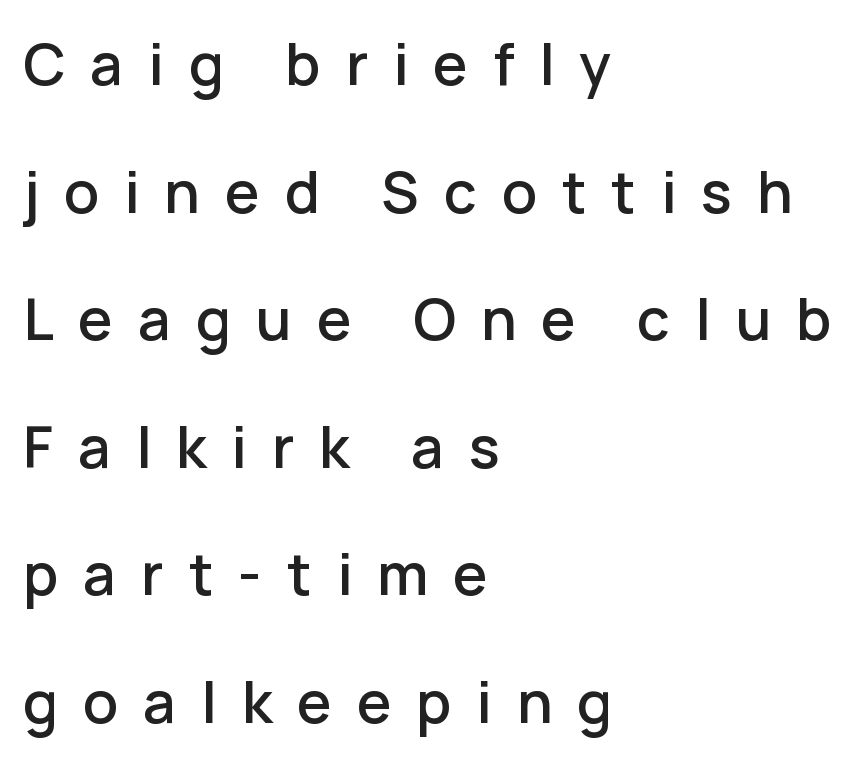
Q: Is the text italic (slanted)? A: No, it is upright.
Q: Is the typeface a serif or a sans-serif typeface? A: Sans-serif.
Q: Is the text underlined? A: No.
Q: How is the paragraph aligned? A: Left-aligned.
Q: Is the spacing between letters normal or unusually wide? A: Unusually wide.
Q: Is the spacing between lines tight, normal or loose? A: Loose.
Q: Width (condensed, normal, or wide)? A: Normal.
Q: Stroke contrast? A: Low.
Q: x-height? A: Medium.
Q: Monospaced? A: No.
